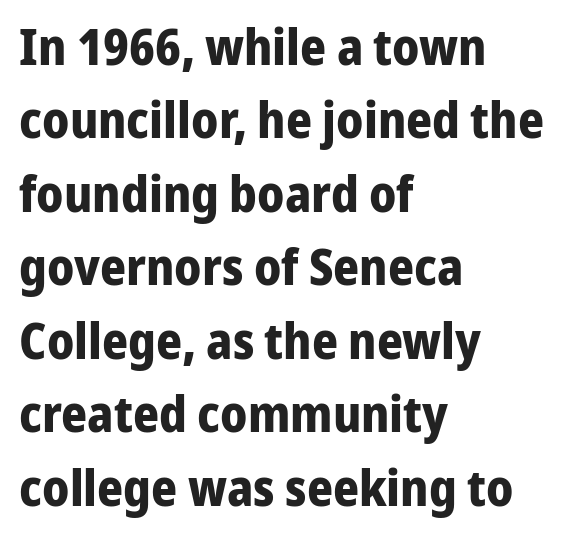
{"serif": "no", "italic": "no", "bold": "yes", "weight": "bold", "width": "normal", "stroke_contrast": "low", "x_height": "medium", "monospaced": "no", "underline": "no", "align": "left", "line_spacing": "normal", "line_spacing_ratio": 1.47, "letter_spacing": "normal", "letter_spacing_em": 0.0, "glyph_px": 50}
